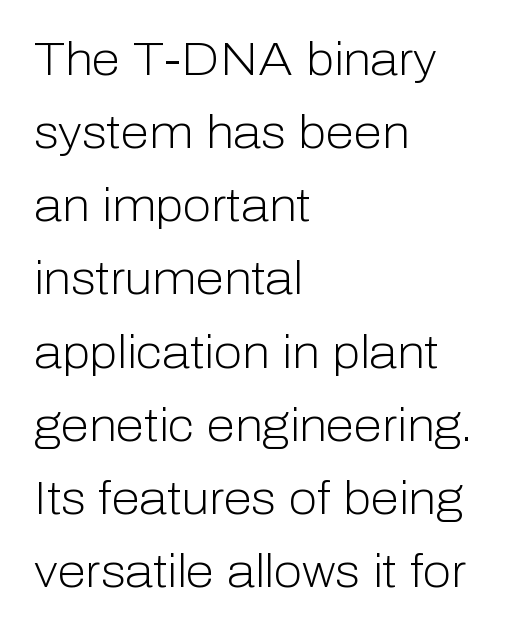
The face used here is proportionally spaced, like ordinary book or web type. Here the glyphs are tracked normally, forming tight word shapes. Interline gaps are of average width in this sample. In terms of posture, this sample is upright.
